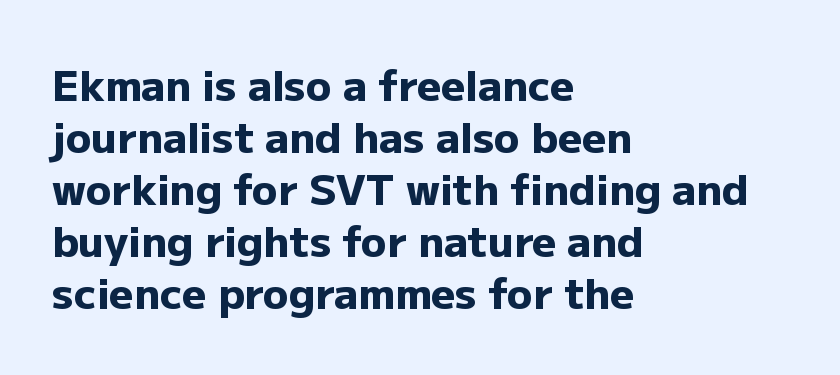
Q: Is the text bold? A: Yes.
Q: Is the text italic (slanted)? A: No, it is upright.
Q: Is the typeface a serif or a sans-serif typeface? A: Sans-serif.
Q: Is the text underlined? A: No.
Q: How is the paragraph aligned? A: Left-aligned.
Q: Is the spacing between letters normal or unusually wide? A: Normal.
Q: Width (condensed, normal, or wide)? A: Normal.
Q: Stroke contrast? A: Low.
Q: x-height? A: Medium.
Q: Monospaced? A: No.
